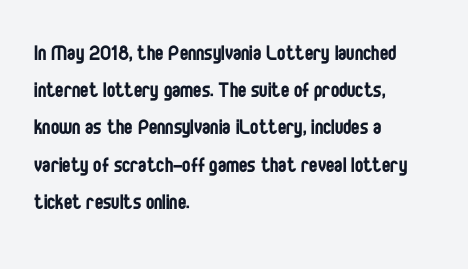
Each new line begins a customary step beneath the previous one. In CSS terms this would be text-align: left. Every character sits straight up, as roman type does. Inter-character spacing is left at the font's built-in metrics.
